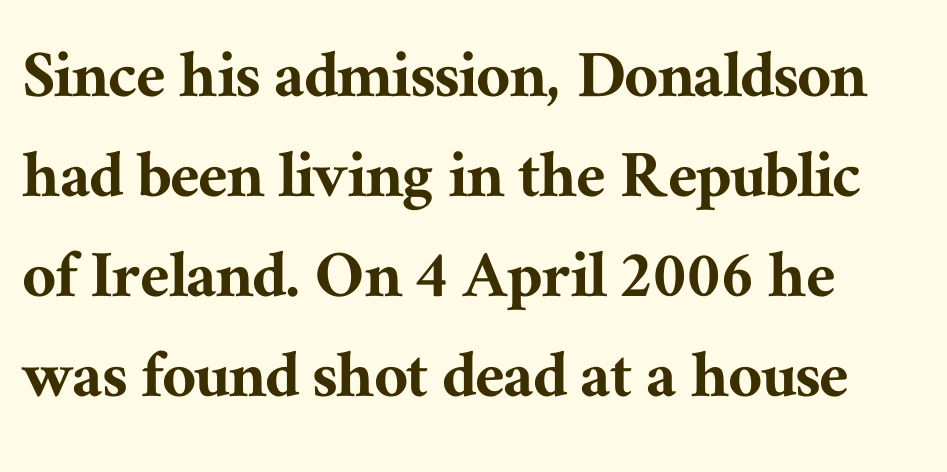
Here the designer chose a conventional face with non-uniform glyph widths. A bare baseline throughout the passage. Short note: letters normally spaced. The designer went with a serif here, giving each stem small feet. Horizontal bands of white between lines are of average thickness.
